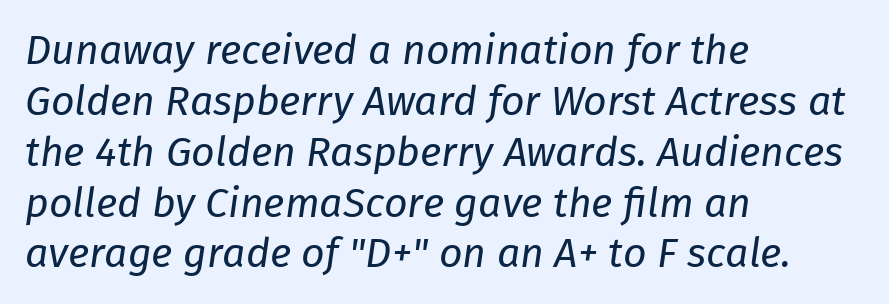
The paragraph has a hard left edge and a soft right edge. The space directly below the letters is spotless. The face used here is proportionally spaced, like ordinary book or web type. The passage shown leans; its letterforms are oblique. Observe the ordinary spacing: letters are neighbours, not strangers.
